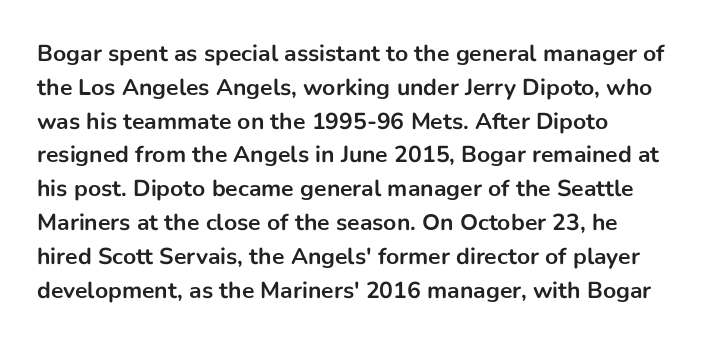
The image shows 23 px bold type, upright; set left-aligned, normal line spacing (1.47x), normal letter spacing, not underlined.
